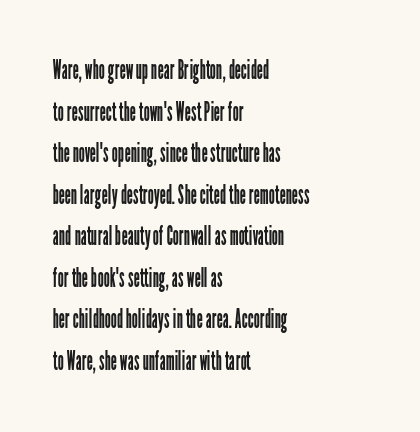
Q: Is the text bold? A: No.
Q: Is the text italic (slanted)? A: No, it is upright.
Q: Is the text underlined? A: No.
Q: How is the paragraph aligned? A: Left-aligned.
Q: Is the spacing between letters normal or unusually wide? A: Normal.
Q: Is the spacing between lines tight, normal or loose? A: Normal.
